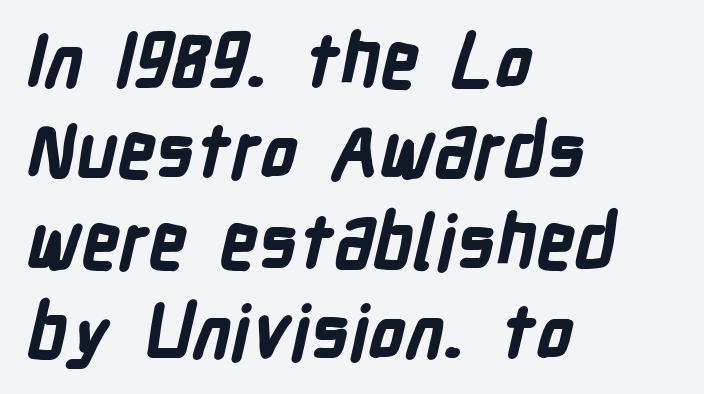
{"serif": "no", "bold": "yes", "weight": "bold", "width": "condensed", "stroke_contrast": "low", "x_height": "medium", "monospaced": "no", "underline": "no", "align": "left", "line_spacing_ratio": 1.22, "letter_spacing": "normal", "letter_spacing_em": 0.0, "glyph_px": 74}
